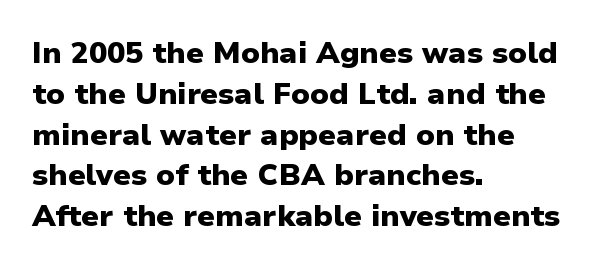
{"serif": "no", "italic": "no", "bold": "yes", "weight": "heavy", "width": "normal", "stroke_contrast": "low", "x_height": "medium", "monospaced": "no", "underline": "no", "align": "left", "line_spacing": "normal", "line_spacing_ratio": 1.36, "letter_spacing": "normal", "letter_spacing_em": 0.0, "glyph_px": 30}
